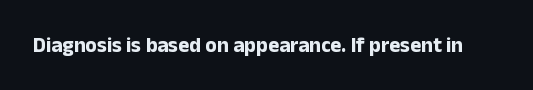
Q: Is the text bold? A: Yes.
Q: Is the text italic (slanted)? A: No, it is upright.
Q: Is the text underlined? A: No.
Q: Is the spacing between letters normal or unusually wide? A: Normal.
